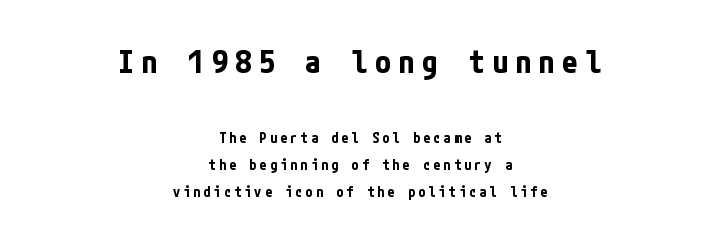
{"serif": "no", "italic": "no", "bold": "yes", "weight": "bold", "width": "condensed", "stroke_contrast": "low", "x_height": "medium", "underline": "no", "align": "center", "line_spacing": "loose", "line_spacing_ratio": 1.94, "letter_spacing": "wide", "letter_spacing_em": 0.23, "larger_block": "first", "size_ratio": 2.29, "glyph_px": 32}
